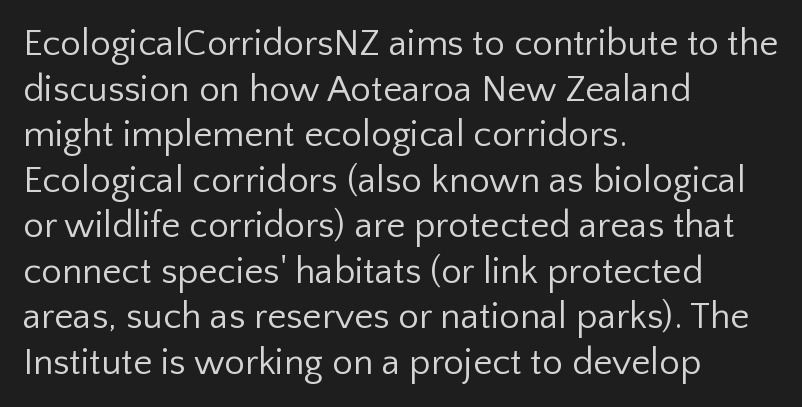
{"serif": "no", "italic": "no", "bold": "no", "weight": "regular", "width": "normal", "stroke_contrast": "low", "x_height": "medium", "monospaced": "no", "underline": "no", "align": "left", "line_spacing_ratio": 1.23, "letter_spacing": "normal", "letter_spacing_em": 0.0, "glyph_px": 37}
